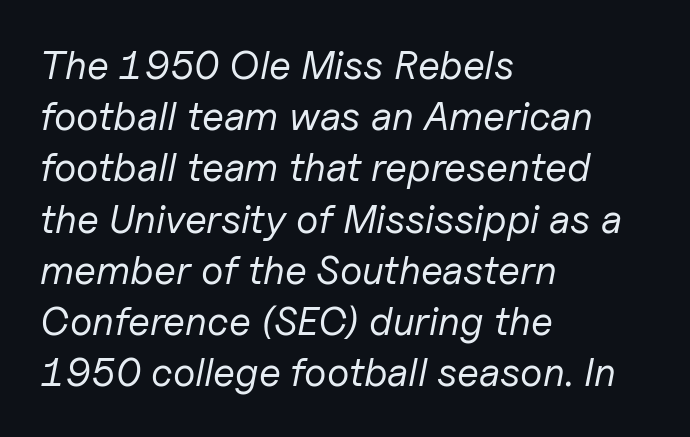
Q: Is the text bold? A: No.
Q: Is the text italic (slanted)? A: Yes, it leans right by about 11 degrees.
Q: Is the text underlined? A: No.
Q: How is the paragraph aligned? A: Left-aligned.
Q: Is the spacing between letters normal or unusually wide? A: Normal.
Q: Is the spacing between lines tight, normal or loose? A: Normal.
Q: Width (condensed, normal, or wide)? A: Normal.
Q: Stroke contrast? A: Low.
Q: x-height? A: Medium.
Q: Monospaced? A: No.
